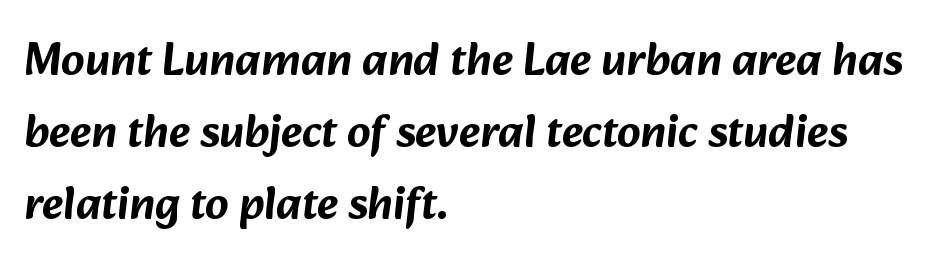
No feet cap the strokes, marking this as sans-serif type. Each letter keeps its own natural width here, so spacing adapts to shape. Inter-character spacing is left at the font's built-in metrics. The strip under each line holds only bare page. This block has exactly the height ordinary leading produces.
